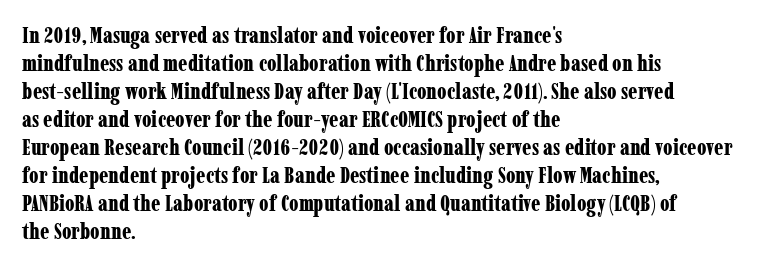
{"italic": "no", "bold": "yes", "underline": "no", "align": "left", "line_spacing": "normal", "line_spacing_ratio": 1.27, "letter_spacing": "normal", "letter_spacing_em": 0.0, "glyph_px": 22}
